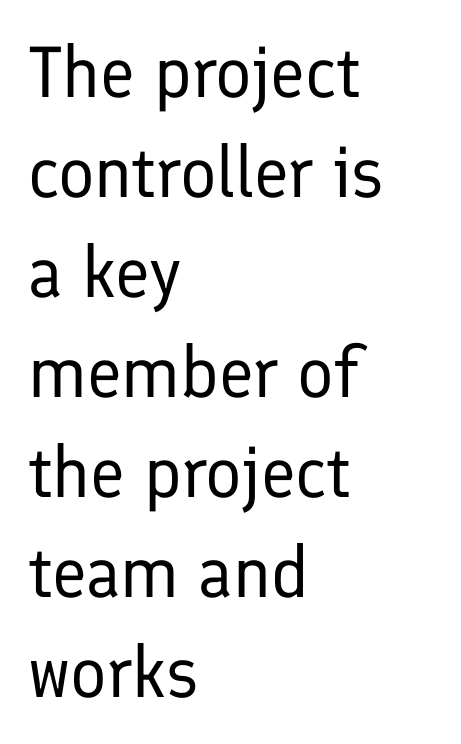
The image shows 72 px regular-weight sans-serif type, upright; set left-aligned, normal line spacing (1.39x), normal letter spacing, not underlined; low stroke contrast and a medium x-height.
